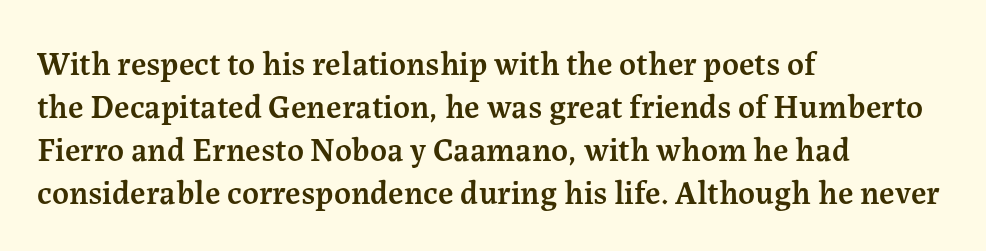
Q: Is the text bold? A: Semi-bold.
Q: Is the text italic (slanted)? A: No, it is upright.
Q: Is the typeface a serif or a sans-serif typeface? A: Serif.
Q: Is the text underlined? A: No.
Q: How is the paragraph aligned? A: Left-aligned.
Q: Is the spacing between letters normal or unusually wide? A: Normal.
Q: Is the spacing between lines tight, normal or loose? A: Normal.
Q: Width (condensed, normal, or wide)? A: Normal.
Q: Stroke contrast? A: Medium.
Q: x-height? A: Medium.
Q: Monospaced? A: No.
